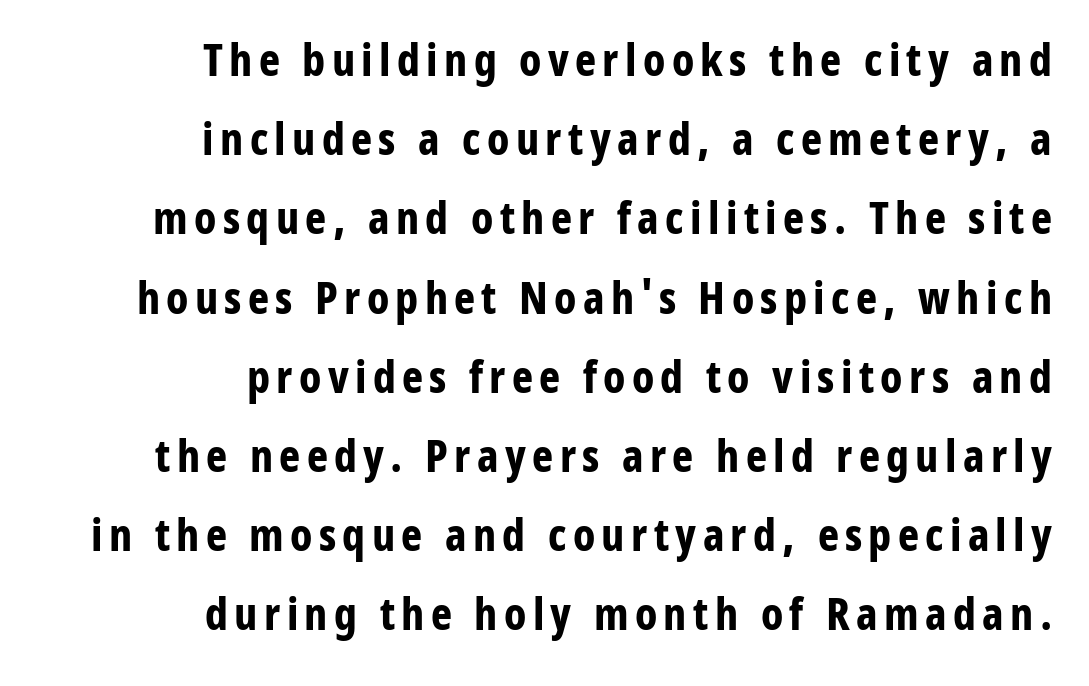
Typeset ragged left — the right edge is the straight one. A full-strength bold gives these letters their thick strokes. This rendering employs a face without finishing strokes, i.e., a sans-serif. Anything drawn beneath the words? Only blank space.
